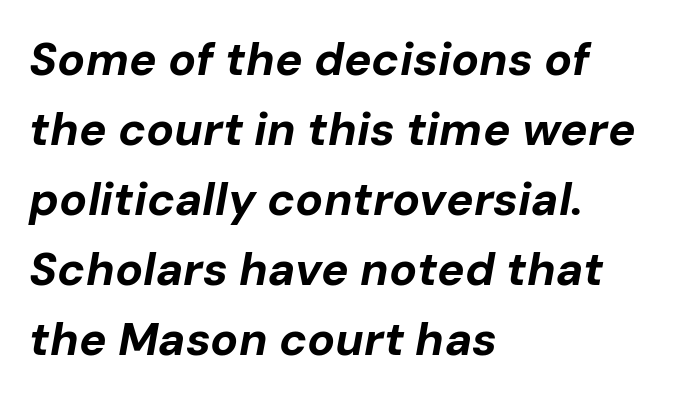
Q: Is the text bold? A: Yes.
Q: Is the text italic (slanted)? A: Yes, it leans right by about 10 degrees.
Q: Is the text underlined? A: No.
Q: How is the paragraph aligned? A: Left-aligned.
Q: Is the spacing between letters normal or unusually wide? A: Normal.
Q: Is the spacing between lines tight, normal or loose? A: Normal.
Q: Width (condensed, normal, or wide)? A: Normal.
Q: Stroke contrast? A: Low.
Q: x-height? A: Medium.
Q: Monospaced? A: No.
